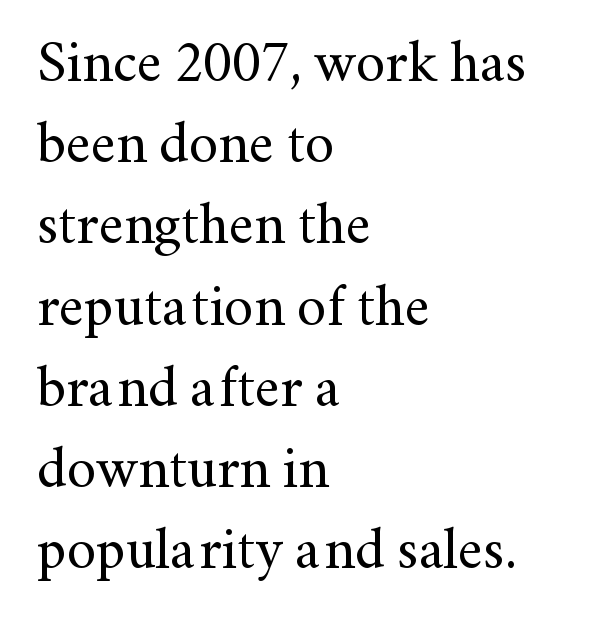
Q: Is the text bold? A: No.
Q: Is the text italic (slanted)? A: No, it is upright.
Q: Is the typeface a serif or a sans-serif typeface? A: Serif.
Q: Is the text underlined? A: No.
Q: How is the paragraph aligned? A: Left-aligned.
Q: Is the spacing between letters normal or unusually wide? A: Normal.
Q: Is the spacing between lines tight, normal or loose? A: Normal.
Q: Width (condensed, normal, or wide)? A: Normal.
Q: Stroke contrast? A: Medium.
Q: x-height? A: Small.
Q: Monospaced? A: No.
